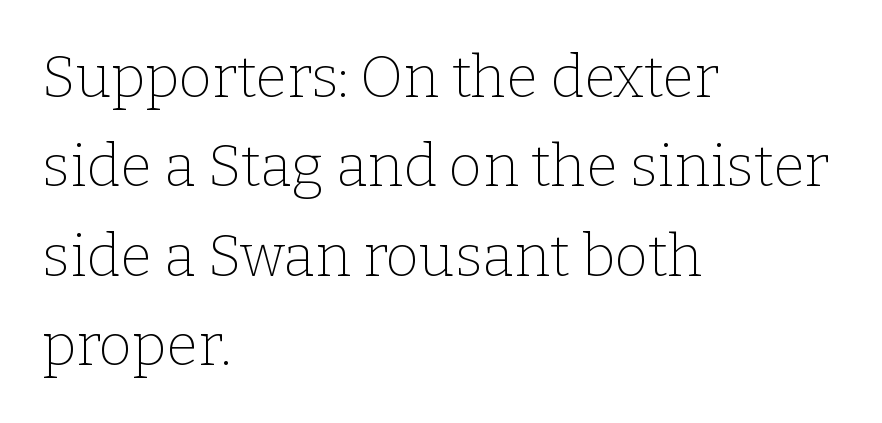
The image shows 58 px thin serif type, upright; set left-aligned, normal line spacing (1.54x), normal letter spacing, not underlined; low stroke contrast and a medium x-height.
